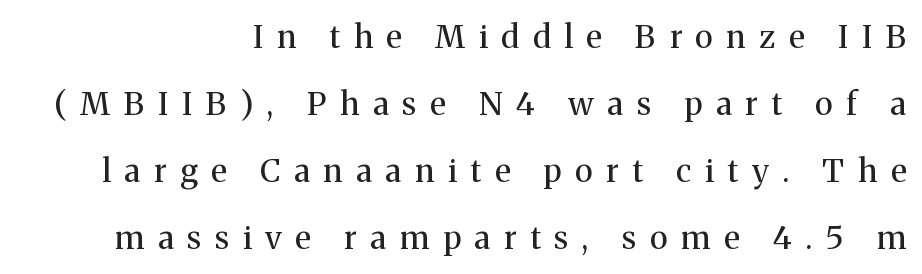
Q: Is the text bold? A: No.
Q: Is the text italic (slanted)? A: No, it is upright.
Q: Is the typeface a serif or a sans-serif typeface? A: Serif.
Q: Is the text underlined? A: No.
Q: How is the paragraph aligned? A: Right-aligned.
Q: Is the spacing between letters normal or unusually wide? A: Unusually wide.
Q: Is the spacing between lines tight, normal or loose? A: Loose.
Q: Width (condensed, normal, or wide)? A: Normal.
Q: Stroke contrast? A: Medium.
Q: x-height? A: Medium.
Q: Monospaced? A: No.
